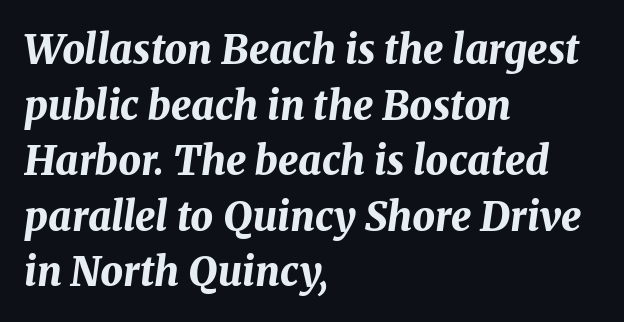
Notice how the passage keeps a crisp vertical edge on the left only. Does the weight exceed regular? Yes, all the way to bold. This sample keeps an unexceptional amount of space between lines. Tracking here is standard; glyphs follow each other at the usual distance. The string is rendered with underlining switched off. You can tell it's italic because the verticals aren't actually vertical.
